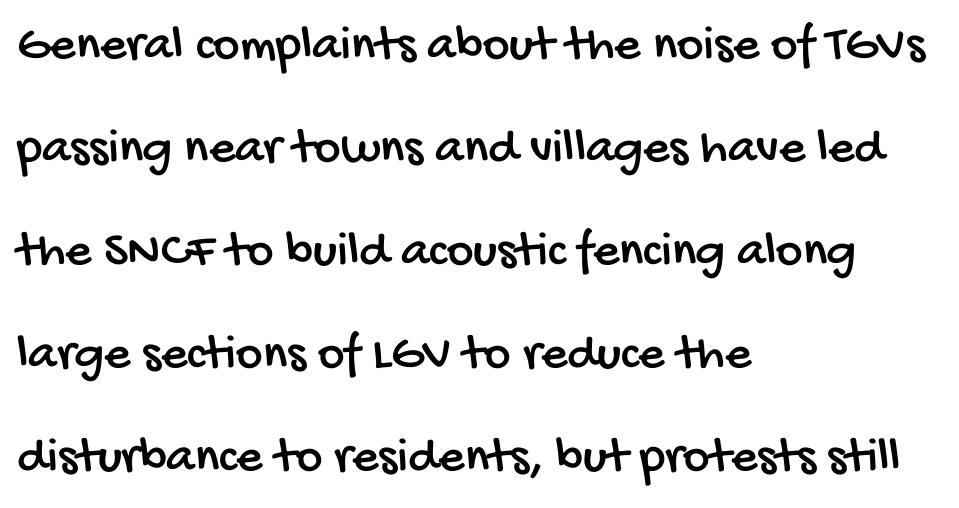
Q: Is the typeface a serif or a sans-serif typeface? A: Sans-serif.
Q: Is the text underlined? A: No.
Q: How is the paragraph aligned? A: Left-aligned.
Q: Is the spacing between letters normal or unusually wide? A: Normal.
Q: Is the spacing between lines tight, normal or loose? A: Loose.
Q: Width (condensed, normal, or wide)? A: Condensed.
Q: Stroke contrast? A: Low.
Q: x-height? A: Large.
Q: Monospaced? A: No.
